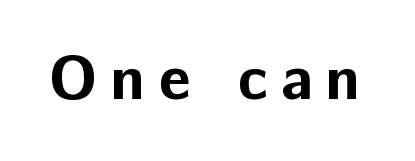
{"serif": "no", "italic": "no", "bold": "yes", "weight": "bold", "width": "normal", "stroke_contrast": "low", "x_height": "medium", "monospaced": "no", "underline": "no", "letter_spacing": "wide", "letter_spacing_em": 0.21, "glyph_px": 62}
